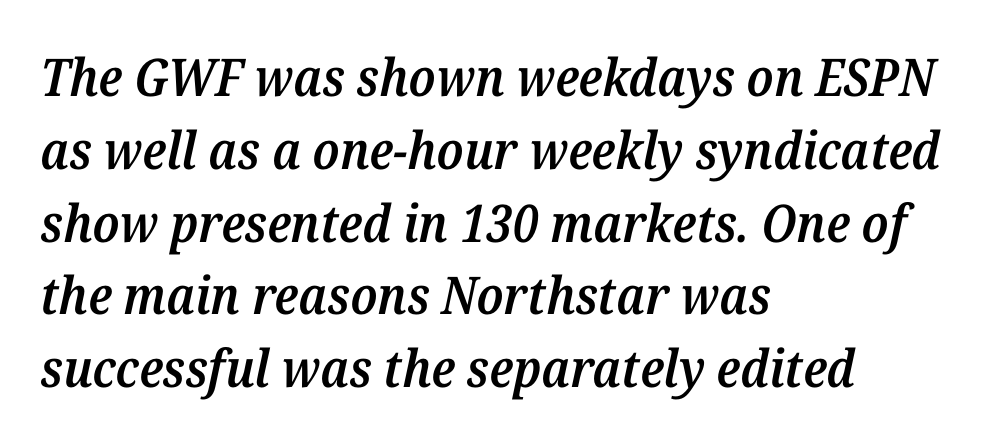
{"serif": "yes", "italic": "yes", "lean": "right", "slant_degrees": 12, "bold": "semi", "weight": "semibold", "width": "normal", "stroke_contrast": "medium", "x_height": "medium", "monospaced": "no", "underline": "no", "align": "left", "line_spacing": "normal", "line_spacing_ratio": 1.4, "letter_spacing": "normal", "letter_spacing_em": 0.0, "glyph_px": 52}
